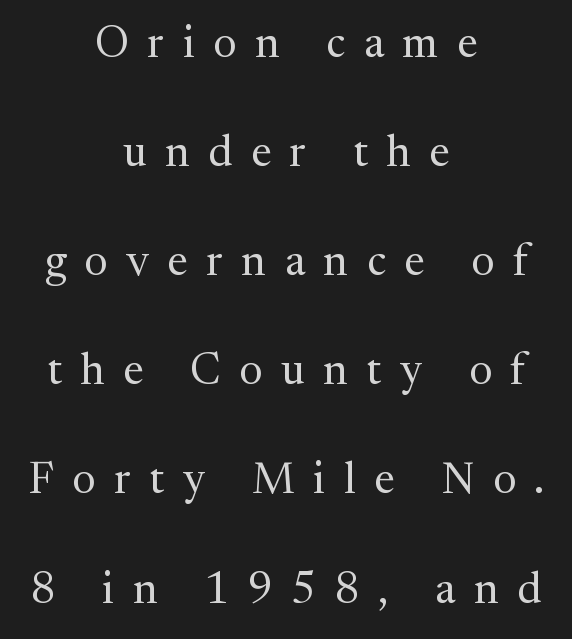
A light-to-regular cut is what we see here. You could only call the tracking loose — the letters float apart. You could not count columns in this text — the font is proportionally spaced. Leading: increased. Does the lettering tilt? It doesn't — this is upright.
